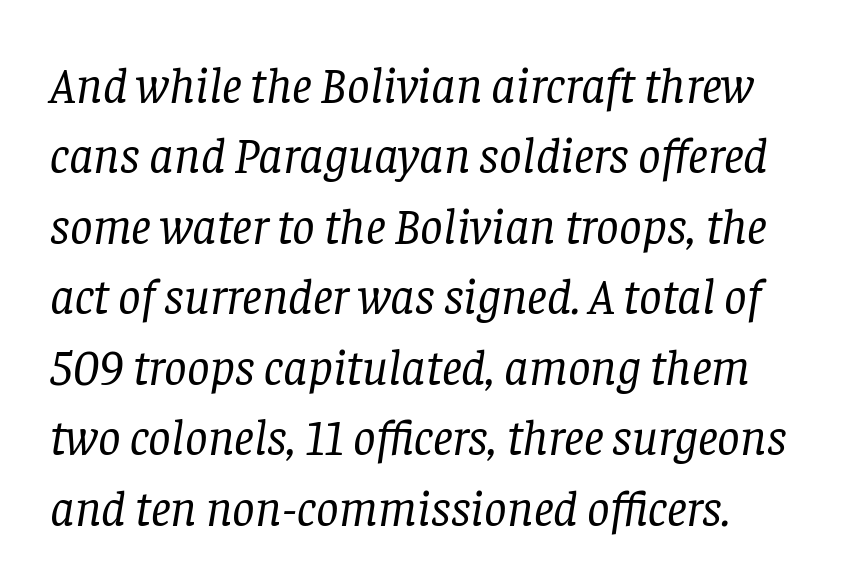
These lines are rendered in a variable-pitch font. Honestly, the row spacing looks completely unremarkable. This sample uses an oblique cut, with every glyph tilted off the vertical. Tracking value appears to be zero — textbook default spacing.
